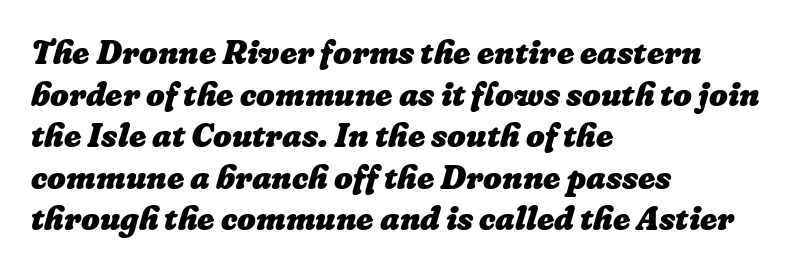
The image shows 33 px heavy type; set left-aligned, normal line spacing (1.26x), normal letter spacing, not underlined; low stroke contrast and a medium x-height.
